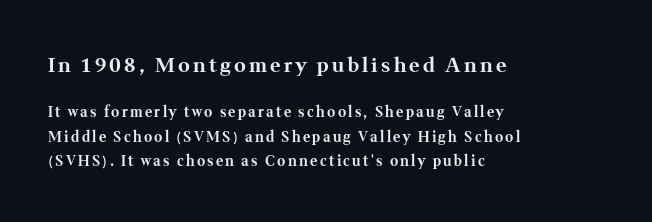
The image shows 20 px bold type, upright; set left-aligned, line spacing 1.78x, not underlined; the first (top) block is 1.43x larger.
